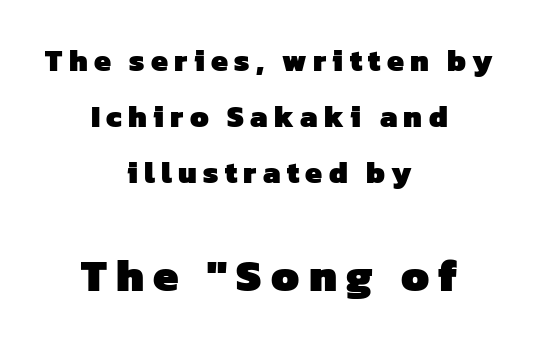
{"serif": "no", "bold": "yes", "weight": "heavy", "width": "normal", "stroke_contrast": "low", "x_height": "medium", "monospaced": "no", "underline": "no", "align": "center", "line_spacing_ratio": 1.86, "letter_spacing": "wide", "letter_spacing_em": 0.21, "larger_block": "second", "size_ratio": 1.5, "glyph_px": 45}
